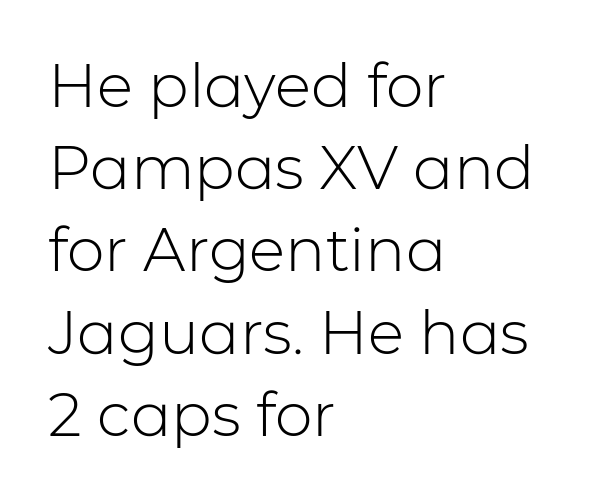
Q: Is the text bold? A: No.
Q: Is the text italic (slanted)? A: No, it is upright.
Q: Is the typeface a serif or a sans-serif typeface? A: Sans-serif.
Q: Is the text underlined? A: No.
Q: How is the paragraph aligned? A: Left-aligned.
Q: Is the spacing between letters normal or unusually wide? A: Normal.
Q: Is the spacing between lines tight, normal or loose? A: Normal.
Q: Width (condensed, normal, or wide)? A: Normal.
Q: Stroke contrast? A: Low.
Q: x-height? A: Medium.
Q: Monospaced? A: No.
